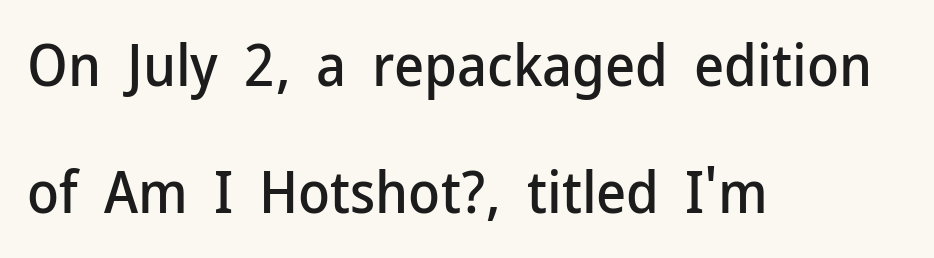
In CSS terms this would be text-align: left. The letters advance in unequal steps, a hallmark of proportional type. Vertically, the passage feels expansive, rows floating well apart. These lines keep a tight, regular rhythm from letter to letter.
